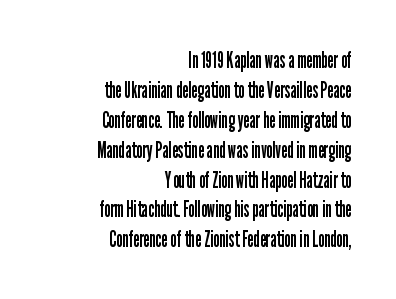
{"italic": "no", "bold": "no", "underline": "no", "align": "right", "line_spacing": "normal", "line_spacing_ratio": 1.3, "letter_spacing": "normal", "letter_spacing_em": 0.0, "glyph_px": 23}
